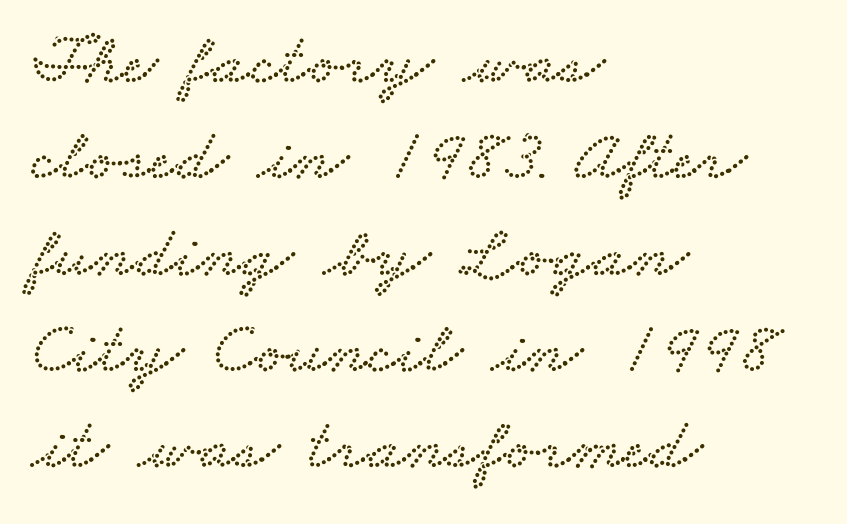
Which margin do the lines hug? The left one — the right edge is uneven. Whoever set this chose a conventional vertical rhythm. Font category for this specimen: serif. Observe the ordinary spacing: letters are neighbours, not strangers.
